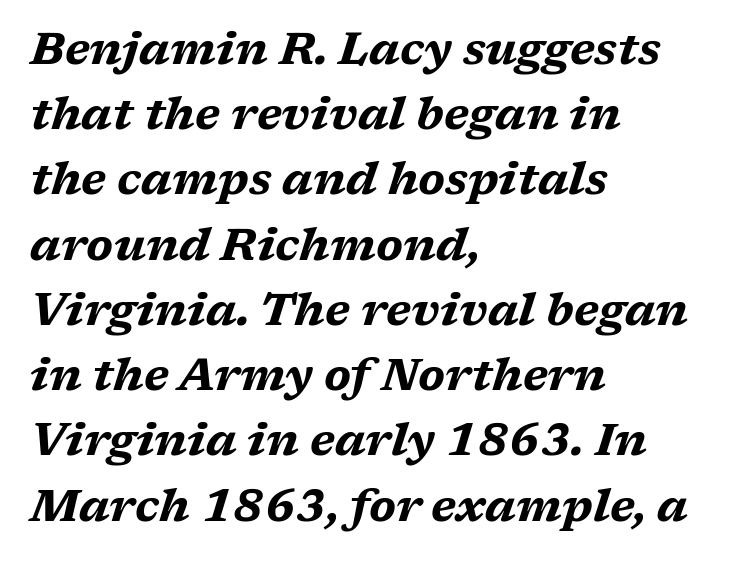
The image shows 45 px bold, wide type, italic (leaning right); set left-aligned, normal line spacing (1.45x), normal letter spacing, not underlined; medium stroke contrast and a medium x-height.
